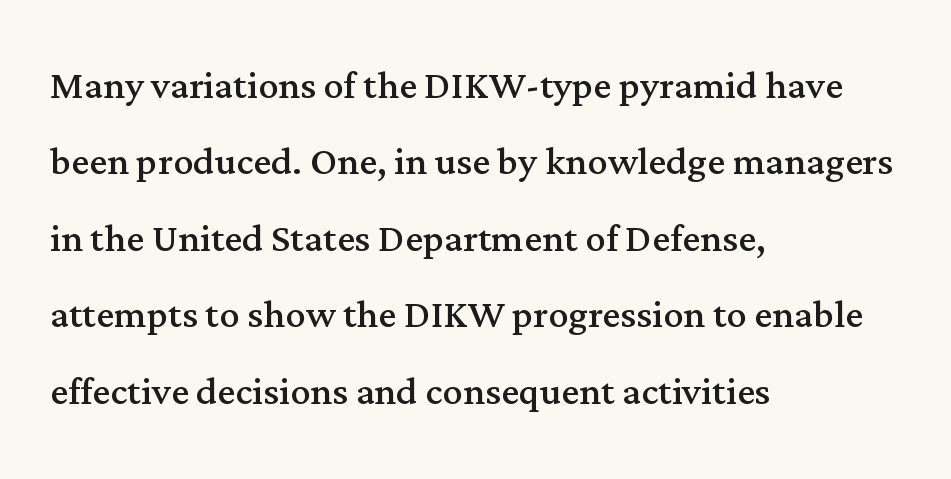
{"serif": "yes", "italic": "no", "bold": "no", "weight": "regular", "width": "normal", "stroke_contrast": "medium", "x_height": "medium", "monospaced": "no", "underline": "no", "align": "left", "line_spacing": "normal", "line_spacing_ratio": 1.53, "letter_spacing": "normal", "letter_spacing_em": 0.0, "glyph_px": 50}
